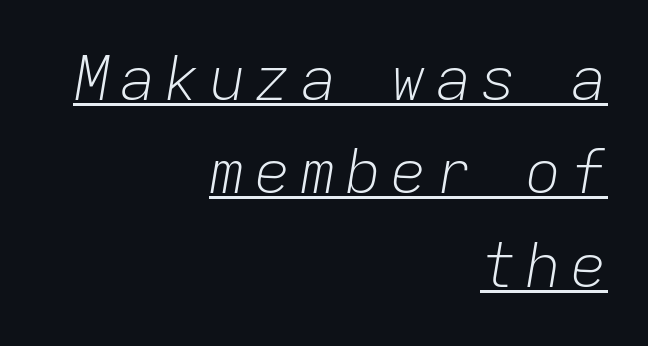
Regarding leading, the lines here are spaced in the standard way. A typesetter would call this monospace, since all characters share one set width. Style check: oblique. On a weight scale, this lands at 450 or below. Reading down the block, your eye finds every line finishing at a fixed right position. In designer terms, the underline attribute is active on this setting.
